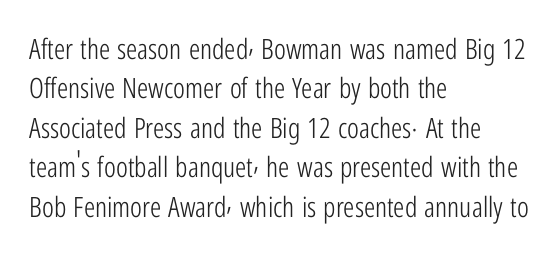
Bold? No — there's no thickening of the strokes. This is the regular roman posture of the typeface. A typesetter would call this zero additional tracking. Quick note: underline off. Line beginnings align vertically; line endings do not.
